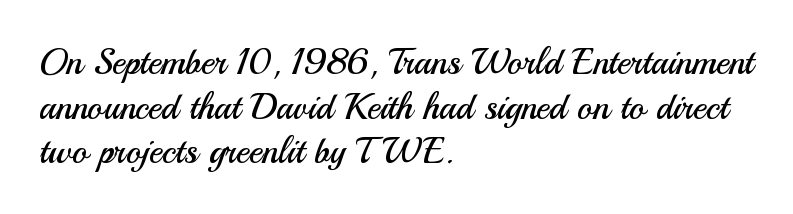
Q: Is the text bold? A: No.
Q: Is the text italic (slanted)? A: Yes.
Q: Is the typeface a serif or a sans-serif typeface? A: Sans-serif.
Q: Is the text underlined? A: No.
Q: How is the paragraph aligned? A: Left-aligned.
Q: Is the spacing between letters normal or unusually wide? A: Normal.
Q: Width (condensed, normal, or wide)? A: Normal.
Q: Stroke contrast? A: Medium.
Q: x-height? A: Small.
Q: Monospaced? A: No.
